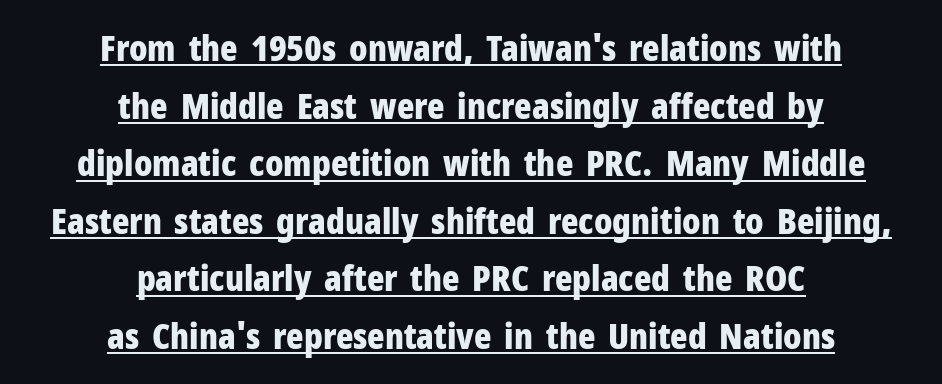
{"serif": "no", "italic": "no", "bold": "yes", "weight": "bold", "width": "condensed", "stroke_contrast": "low", "x_height": "medium", "monospaced": "no", "underline": "yes", "align": "center", "line_spacing": "normal", "line_spacing_ratio": 1.6, "letter_spacing": "normal", "letter_spacing_em": 0.0, "glyph_px": 36}
